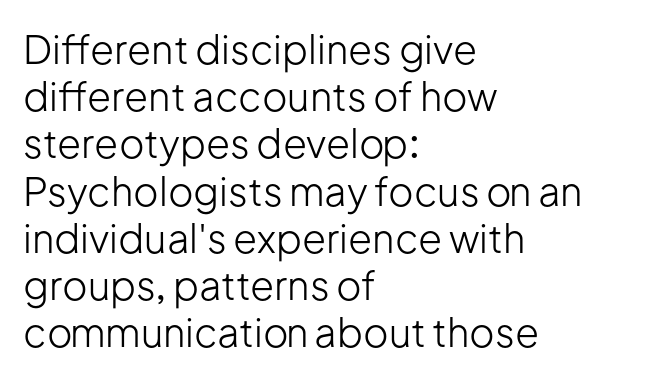
Quick note: not italic, upright. The text block is weighted toward the left margin, trailing off unevenly rightward. Compared with a typical body face, this is equally light or lighter still. There is no visible air inserted between adjacent glyphs. Letterform terminals end flat and unadorned throughout the passage. Underlining? Definitely not there.
